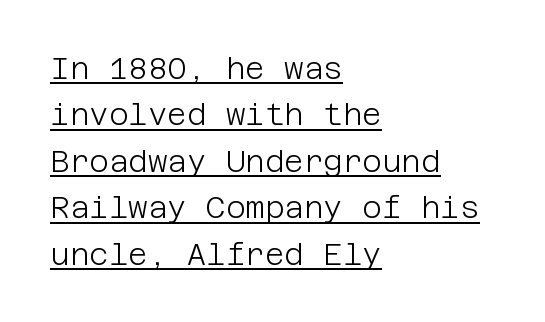
The designer left line spacing at the default. These lines keep a tight, regular rhythm from letter to letter. Line beginnings align vertically; line endings do not. The rendering uses the underline text-decoration. Nope, not italic — everything's standing straight.
